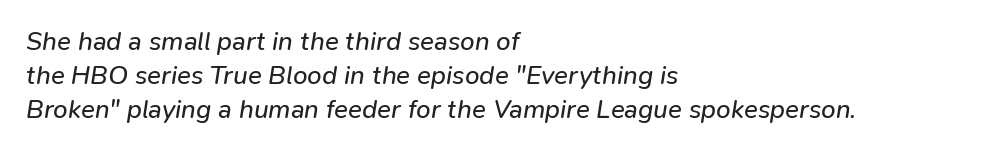
{"italic": "yes", "lean": "right", "slant_degrees": 9, "bold": "no", "underline": "no", "align": "left", "line_spacing": "normal", "line_spacing_ratio": 1.3, "letter_spacing": "normal", "letter_spacing_em": 0.0, "glyph_px": 26}
